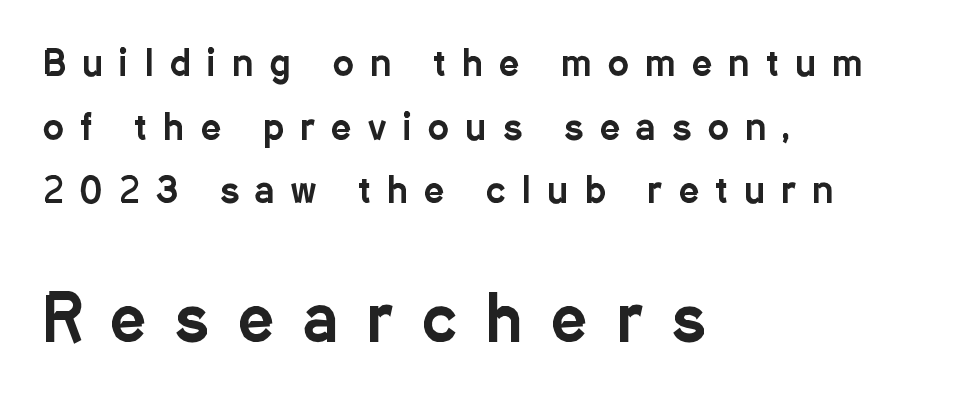
{"serif": "no", "italic": "no", "width": "condensed", "stroke_contrast": "low", "x_height": "medium", "monospaced": "no", "underline": "no", "align": "left", "line_spacing_ratio": 1.82, "letter_spacing": "wide", "letter_spacing_em": 0.48, "larger_block": "second", "size_ratio": 1.77, "glyph_px": 62}
